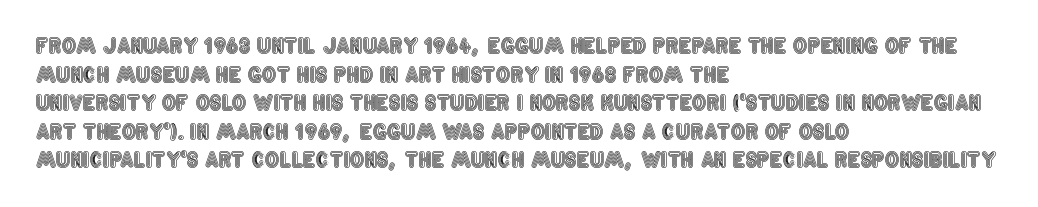
{"italic": "no", "underline": "no", "align": "left", "line_spacing": "normal", "line_spacing_ratio": 1.43, "letter_spacing": "normal", "letter_spacing_em": 0.0, "glyph_px": 20}
